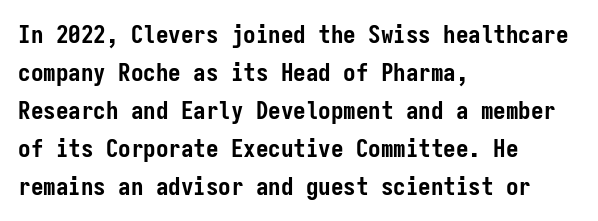
Q: Is the text bold? A: Yes.
Q: Is the text italic (slanted)? A: No, it is upright.
Q: Is the text underlined? A: No.
Q: How is the paragraph aligned? A: Left-aligned.
Q: Is the spacing between letters normal or unusually wide? A: Normal.
Q: Is the spacing between lines tight, normal or loose? A: Normal.
